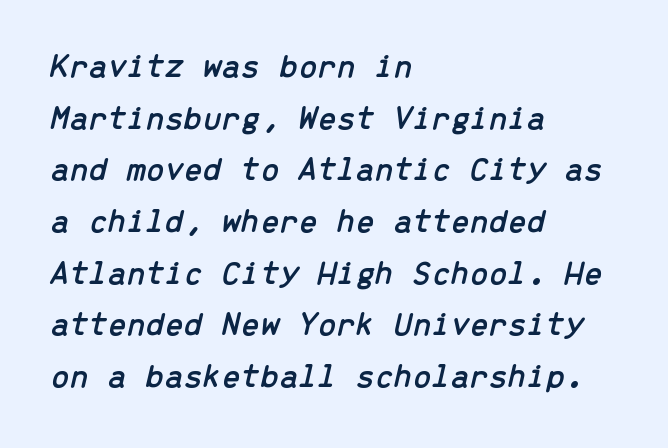
Q: Is the text italic (slanted)? A: Yes, it leans right by about 13 degrees.
Q: Is the text underlined? A: No.
Q: How is the paragraph aligned? A: Left-aligned.
Q: Is the spacing between letters normal or unusually wide? A: Normal.
Q: Is the spacing between lines tight, normal or loose? A: Normal.
Q: Width (condensed, normal, or wide)? A: Normal.
Q: Stroke contrast? A: Low.
Q: x-height? A: Medium.
Q: Monospaced? A: Yes.
